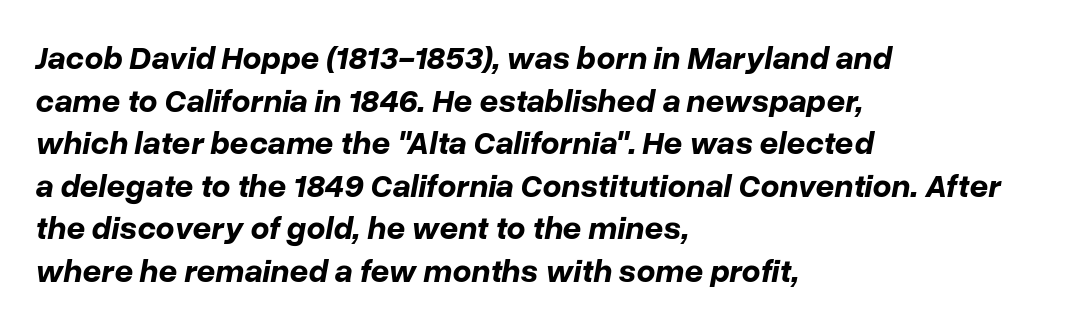
Lines of text with bare space underneath. Slanted lettering throughout. You could not count columns in this text — the font is proportionally spaced. The tracking reads as untouched default to a designer's eye. This is heavy type, rendered in bold.
